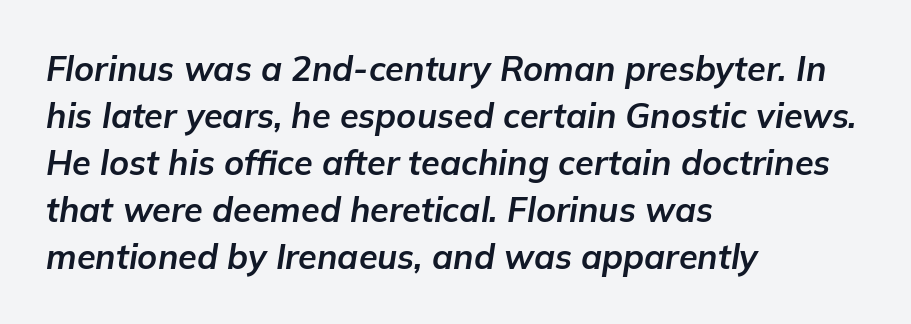
Q: Is the text bold? A: Yes.
Q: Is the text italic (slanted)? A: Yes, it leans right by about 9 degrees.
Q: Is the text underlined? A: No.
Q: How is the paragraph aligned? A: Left-aligned.
Q: Is the spacing between letters normal or unusually wide? A: Normal.
Q: Is the spacing between lines tight, normal or loose? A: Normal.
Q: Width (condensed, normal, or wide)? A: Normal.
Q: Stroke contrast? A: Low.
Q: x-height? A: Medium.
Q: Monospaced? A: No.
